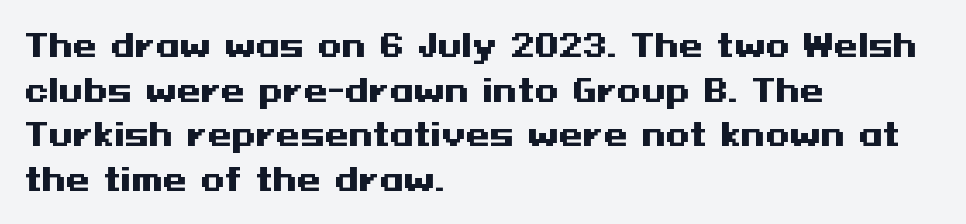
The designer left line spacing at the default. Leftover space on each line is placed entirely after the last word. There is no visible air inserted between adjacent glyphs. Strong, thick strokes mark this as bold type. Descenders hang freely into open space.
